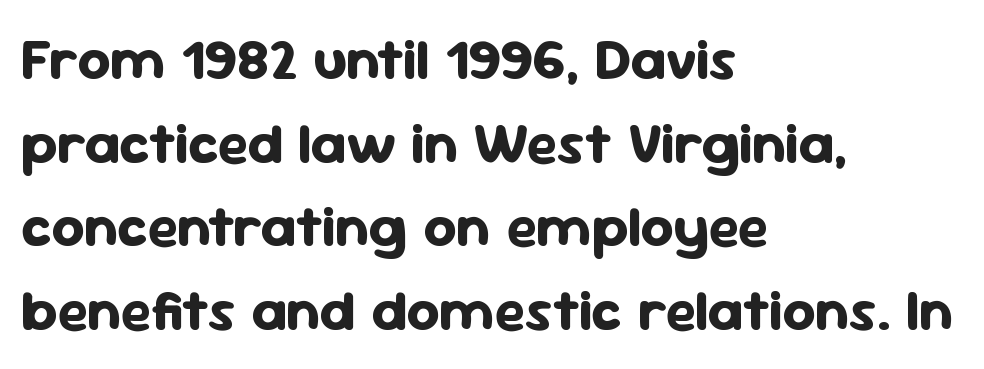
The image shows 58 px bold sans-serif type, upright; set left-aligned, normal line spacing (1.44x), normal letter spacing, not underlined; low stroke contrast and a medium x-height.
